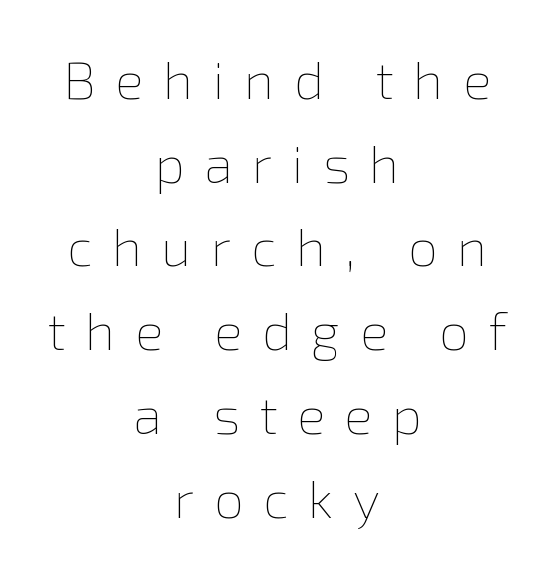
Q: Is the text bold? A: No.
Q: Is the text italic (slanted)? A: No, it is upright.
Q: Is the text underlined? A: No.
Q: How is the paragraph aligned? A: Centered.
Q: Is the spacing between letters normal or unusually wide? A: Unusually wide.
Q: Is the spacing between lines tight, normal or loose? A: Normal.
Q: Width (condensed, normal, or wide)? A: Normal.
Q: x-height? A: Medium.
Q: Monospaced? A: No.
